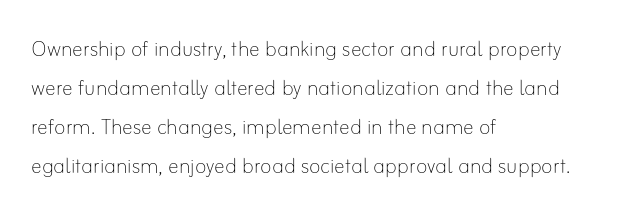
The image shows 27 px text type, upright; set left-aligned, normal line spacing (1.44x), normal letter spacing, not underlined.
